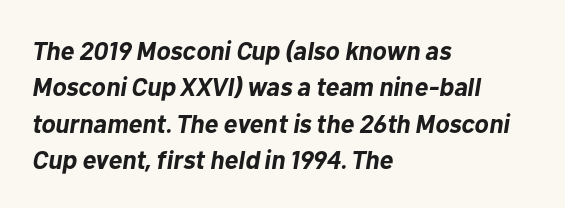
{"italic": "yes", "lean": "right", "slant_degrees": 10, "bold": "yes", "underline": "no", "align": "left", "line_spacing": "normal", "line_spacing_ratio": 1.4, "letter_spacing": "normal", "letter_spacing_em": 0.0, "glyph_px": 26}
